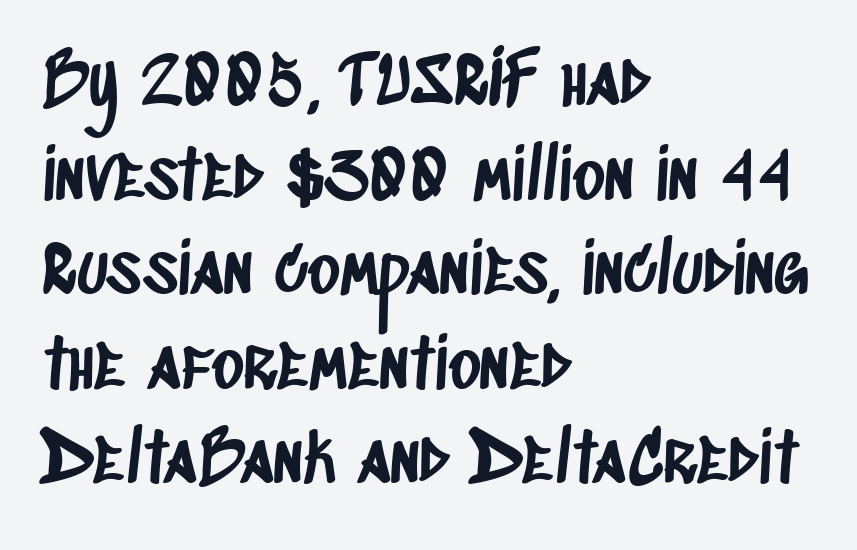
The image shows 69 px condensed sans-serif type; set left-aligned, normal line spacing (1.37x), normal letter spacing, not underlined; low stroke contrast and a large x-height.
